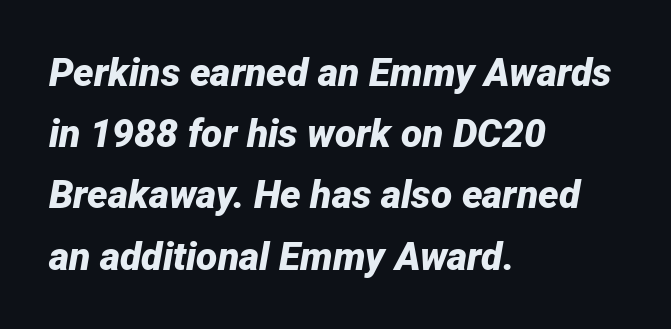
{"italic": "yes", "lean": "right", "slant_degrees": 12, "bold": "yes", "weight": "bold", "width": "normal", "stroke_contrast": "low", "x_height": "medium", "monospaced": "no", "underline": "no", "align": "left", "line_spacing": "normal", "line_spacing_ratio": 1.57, "letter_spacing": "normal", "letter_spacing_em": 0.0, "glyph_px": 39}
